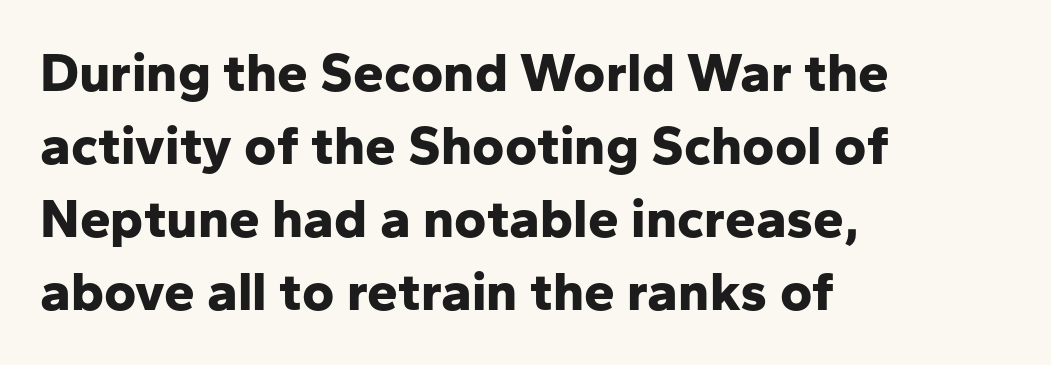
Q: Is the text bold? A: Yes.
Q: Is the text italic (slanted)? A: No, it is upright.
Q: Is the typeface a serif or a sans-serif typeface? A: Sans-serif.
Q: Is the text underlined? A: No.
Q: How is the paragraph aligned? A: Left-aligned.
Q: Is the spacing between letters normal or unusually wide? A: Normal.
Q: Is the spacing between lines tight, normal or loose? A: Normal.
Q: Width (condensed, normal, or wide)? A: Normal.
Q: Stroke contrast? A: Low.
Q: x-height? A: Medium.
Q: Monospaced? A: No.
